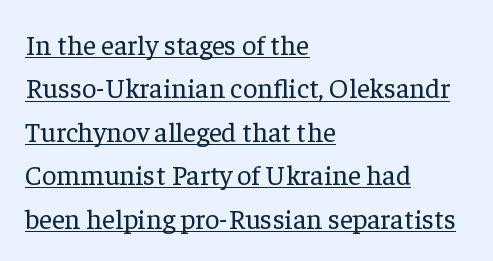
{"serif": "yes", "italic": "no", "bold": "no", "weight": "regular", "width": "normal", "stroke_contrast": "low", "x_height": "medium", "monospaced": "no", "underline": "yes", "align": "left", "line_spacing": "normal", "line_spacing_ratio": 1.55, "letter_spacing": "normal", "letter_spacing_em": 0.0, "glyph_px": 28}
